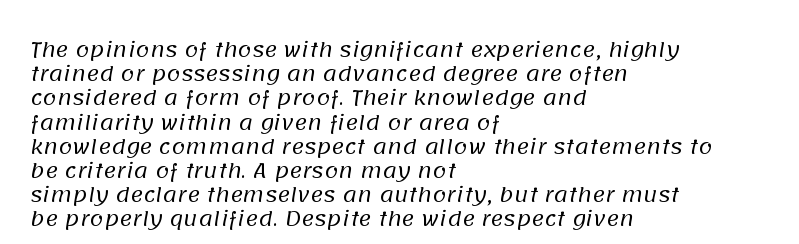
The image shows 20 px text type; set left-aligned, line spacing 1.21x, normal letter spacing, not underlined.
